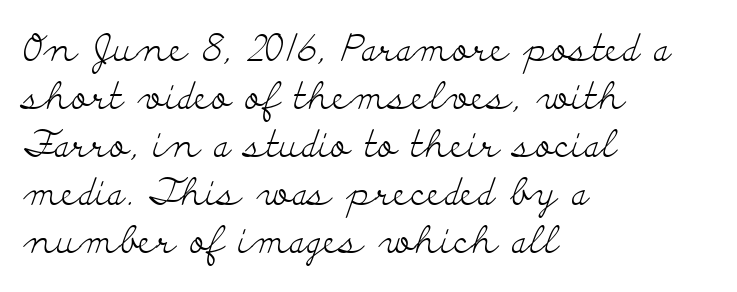
{"serif": "yes", "bold": "no", "weight": "light", "width": "wide", "stroke_contrast": "low", "x_height": "small", "monospaced": "no", "underline": "no", "align": "left", "line_spacing": "normal", "line_spacing_ratio": 1.3, "letter_spacing": "normal", "letter_spacing_em": 0.0, "glyph_px": 37}
